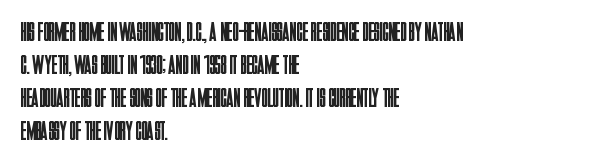
The type sits square on the baseline with zero lean. All the whitespace from short lines collects on the right. Students, note that the glyphs here touch the page at normal intervals. Weight class: somewhere from thin through regular. The foot of each line stays bare and open.
